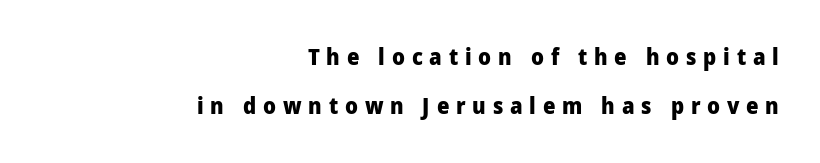
The image shows 22 px bold type, upright; set right-aligned, loose line spacing (2.23x), unusually wide letter spacing (+0.31 em), not underlined.
